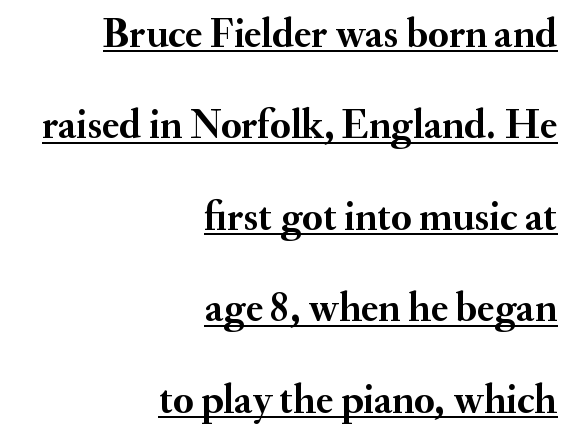
Q: Is the text bold? A: Yes.
Q: Is the text italic (slanted)? A: No, it is upright.
Q: Is the typeface a serif or a sans-serif typeface? A: Serif.
Q: Is the text underlined? A: Yes.
Q: How is the paragraph aligned? A: Right-aligned.
Q: Is the spacing between letters normal or unusually wide? A: Normal.
Q: Is the spacing between lines tight, normal or loose? A: Loose.
Q: Width (condensed, normal, or wide)? A: Normal.
Q: Stroke contrast? A: Medium.
Q: x-height? A: Small.
Q: Monospaced? A: No.
